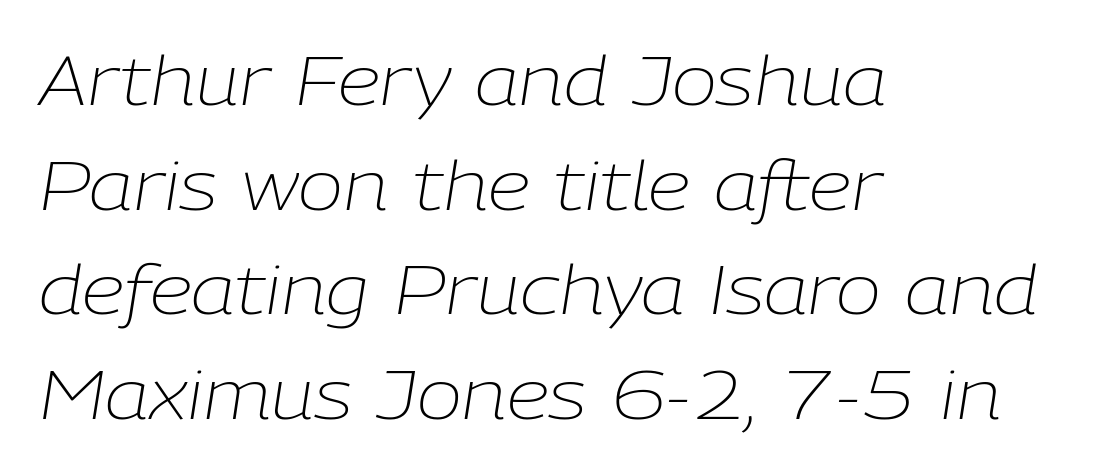
{"italic": "yes", "lean": "right", "slant_degrees": 9, "bold": "no", "weight": "light", "width": "normal", "stroke_contrast": "low", "x_height": "medium", "monospaced": "no", "underline": "no", "align": "left", "line_spacing": "normal", "line_spacing_ratio": 1.54, "letter_spacing": "normal", "letter_spacing_em": 0.0, "glyph_px": 68}
